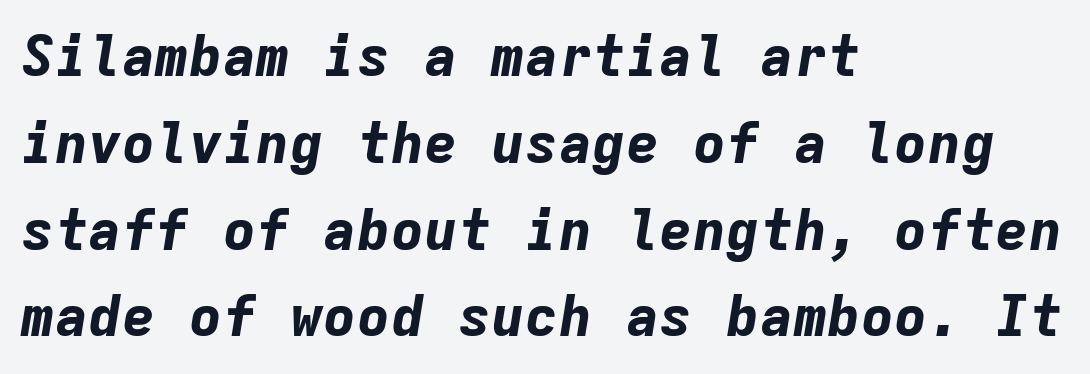
The image shows 56 px bold type, italic (leaning right), monospaced; set left-aligned, normal line spacing (1.55x), normal letter spacing, not underlined; low stroke contrast and a medium x-height.
